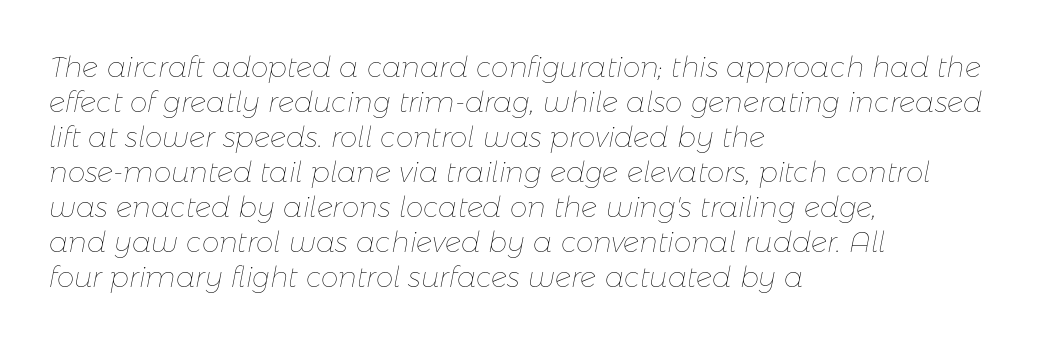
The image shows 28 px thin type, italic (leaning right); set left-aligned, normal line spacing (1.25x), normal letter spacing, not underlined; low stroke contrast and a medium x-height.
